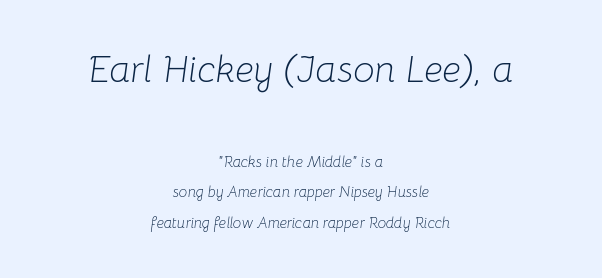
The image shows 38 px light type, italic (leaning right); set centered, loose line spacing (2.02x), normal letter spacing, not underlined; the first (top) block is 2.53x larger; low stroke contrast and a medium x-height.
